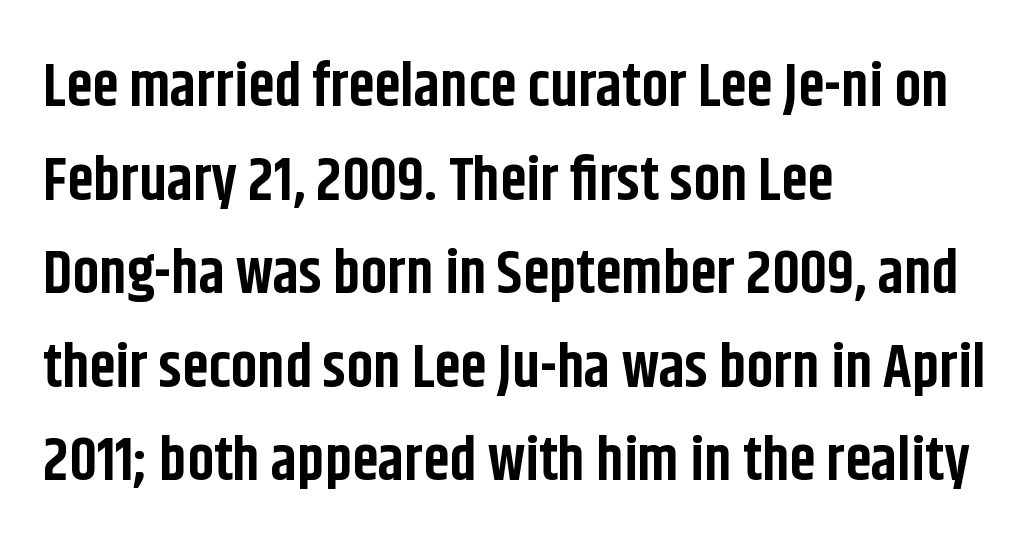
The image shows 60 px bold, condensed sans-serif type, upright; set left-aligned, normal line spacing (1.56x), normal letter spacing, not underlined; low stroke contrast and a large x-height.
